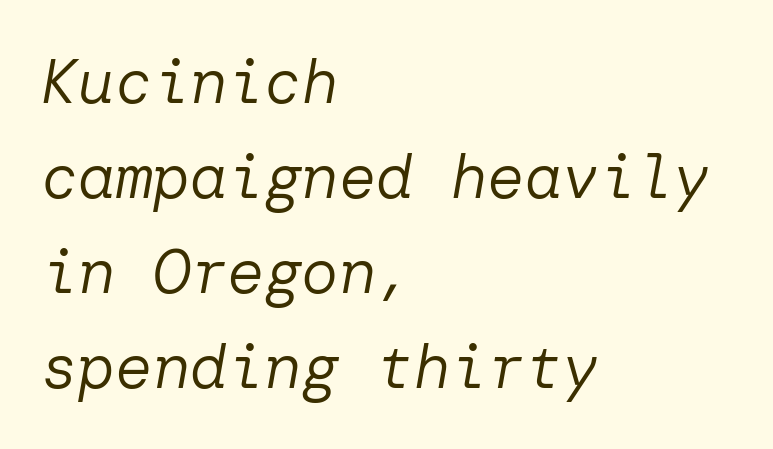
Q: Is the text bold? A: No.
Q: Is the text italic (slanted)? A: Yes, it leans right by about 10 degrees.
Q: Is the text underlined? A: No.
Q: How is the paragraph aligned? A: Left-aligned.
Q: Is the spacing between letters normal or unusually wide? A: Normal.
Q: Is the spacing between lines tight, normal or loose? A: Normal.
Q: Width (condensed, normal, or wide)? A: Normal.
Q: Stroke contrast? A: Low.
Q: x-height? A: Medium.
